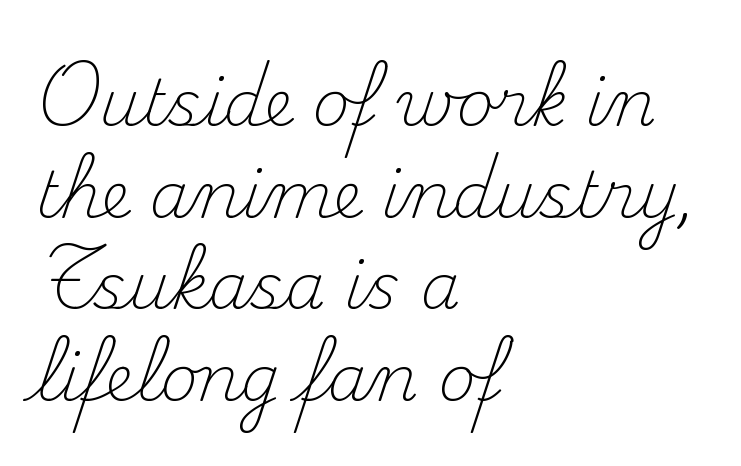
{"serif": "yes", "bold": "no", "weight": "light", "width": "normal", "stroke_contrast": "medium", "x_height": "small", "monospaced": "no", "underline": "no", "align": "left", "line_spacing": "normal", "line_spacing_ratio": 1.43, "letter_spacing": "normal", "letter_spacing_em": 0.0, "glyph_px": 64}
